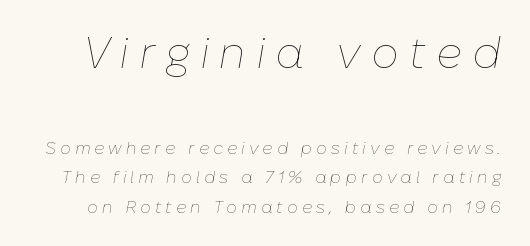
The image shows 43 px thin type, italic (leaning right); set line spacing 1.73x, unusually wide letter spacing (+0.24 em), not underlined; the first (top) block is 2.53x larger; low stroke contrast and a medium x-height.
